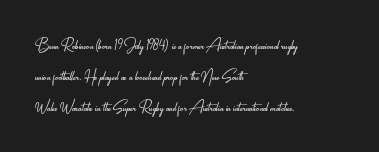
Unmarked baselines from the first word to the last. Between one letter and the next there's only the usual sliver of space. Left-aligned paragraph, ragged on the right. Compared with typical paragraphs, the rows here are spaced about the same.
